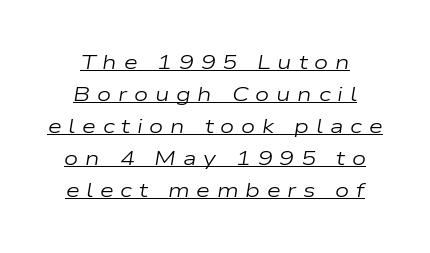
Q: Is the text bold? A: No.
Q: Is the text italic (slanted)? A: Yes, it leans right by about 9 degrees.
Q: Is the text underlined? A: Yes.
Q: How is the paragraph aligned? A: Centered.
Q: Is the spacing between letters normal or unusually wide? A: Unusually wide.
Q: Is the spacing between lines tight, normal or loose? A: Normal.
